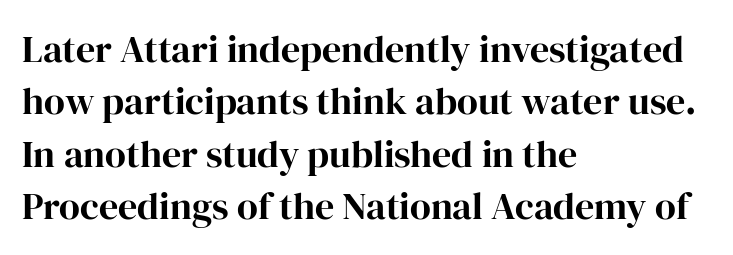
Honestly, there is no underline to notice here at all. Alignment: flush left. This is serif lettering, the kind often seen in printed books. Short note: letters normally spaced. Line spacing here is normal.
